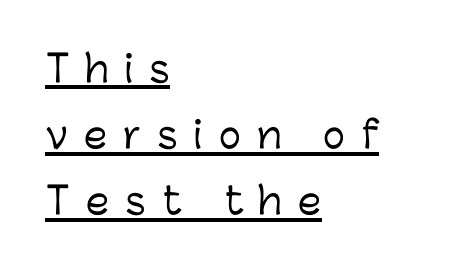
{"serif": "no", "italic": "no", "width": "normal", "stroke_contrast": "low", "x_height": "medium", "monospaced": "no", "underline": "yes", "align": "left", "line_spacing_ratio": 1.79, "letter_spacing": "wide", "letter_spacing_em": 0.44, "glyph_px": 37}
